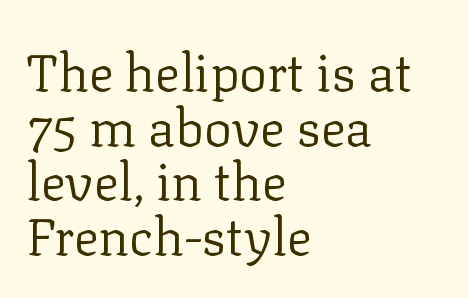
The image shows 52 px regular-weight serif type, upright; set left-aligned, tight line spacing (1.05x), normal letter spacing, not underlined; low stroke contrast and a medium x-height.
